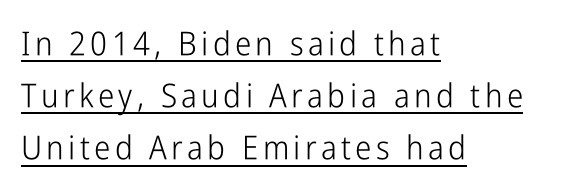
The image shows 33 px light, condensed sans-serif type, upright; set left-aligned, normal line spacing (1.58x), underlined; low stroke contrast and a medium x-height.
